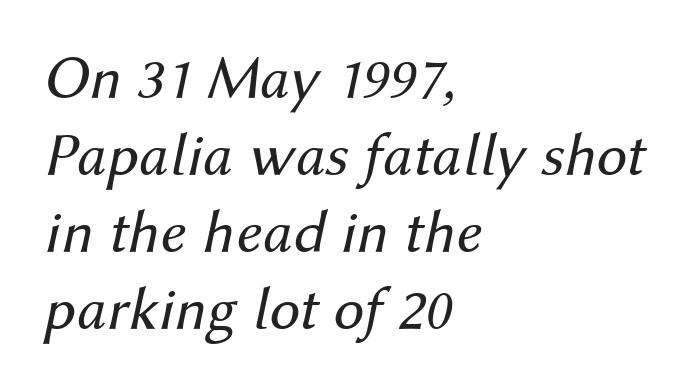
Q: Is the text bold? A: No.
Q: Is the text italic (slanted)? A: Yes, it leans right by about 12 degrees.
Q: Is the text underlined? A: No.
Q: How is the paragraph aligned? A: Left-aligned.
Q: Is the spacing between letters normal or unusually wide? A: Normal.
Q: Width (condensed, normal, or wide)? A: Normal.
Q: Stroke contrast? A: Medium.
Q: x-height? A: Medium.
Q: Monospaced? A: No.
